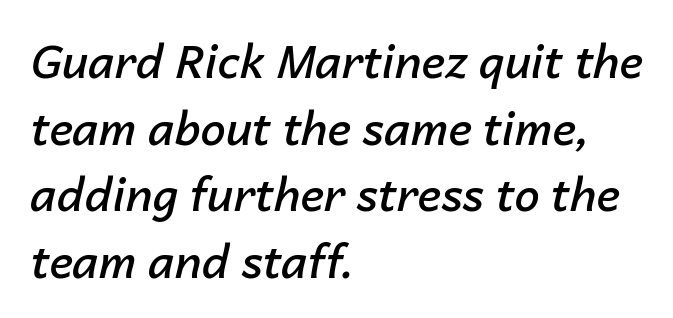
The image shows 45 px semibold type, italic (leaning right); set left-aligned, normal line spacing (1.48x), normal letter spacing, not underlined; low stroke contrast and a medium x-height.
